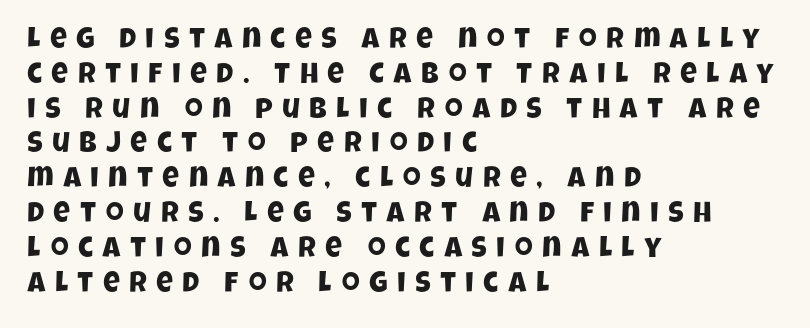
The image shows 29 px condensed sans-serif type; set left-aligned, line spacing 1.2x, unusually wide letter spacing (+0.33 em), not underlined; low stroke contrast and a large x-height.
